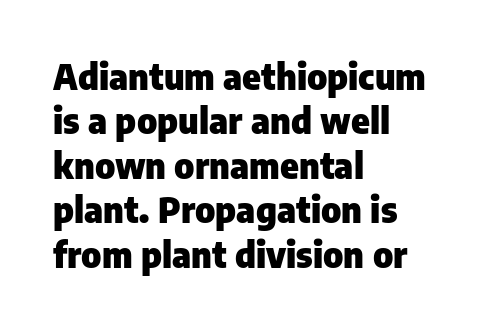
Q: Is the text bold? A: Yes.
Q: Is the text italic (slanted)? A: No, it is upright.
Q: Is the typeface a serif or a sans-serif typeface? A: Sans-serif.
Q: Is the text underlined? A: No.
Q: How is the paragraph aligned? A: Left-aligned.
Q: Is the spacing between letters normal or unusually wide? A: Normal.
Q: Is the spacing between lines tight, normal or loose? A: Normal.
Q: Width (condensed, normal, or wide)? A: Normal.
Q: Stroke contrast? A: Low.
Q: x-height? A: Medium.
Q: Monospaced? A: No.
